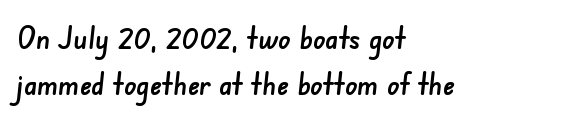
This block has exactly the height ordinary leading produces. Notice how the passage keeps a crisp vertical edge on the left only. Descenders are the only things crossing below the line. The letters sit at their default tracking, neither squeezed nor spread. Check where the strokes stop: nothing finishes them off — pure sans. The face used here is proportionally spaced, like ordinary book or web type.
